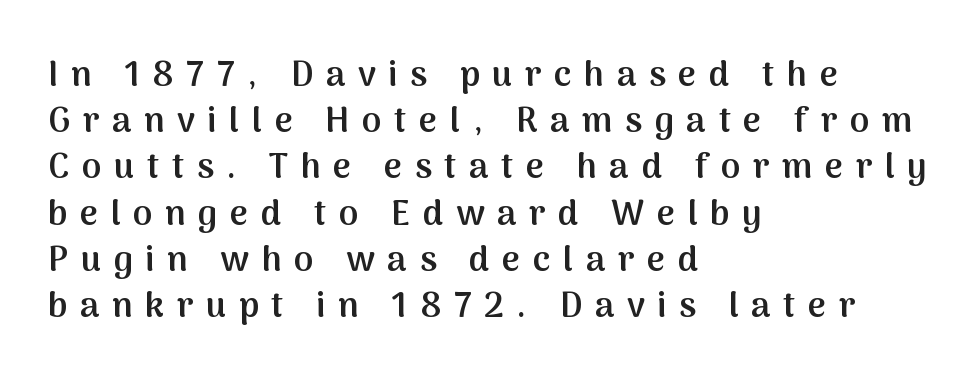
{"serif": "no", "italic": "no", "bold": "semi", "weight": "semibold", "width": "normal", "stroke_contrast": "medium", "x_height": "medium", "monospaced": "no", "underline": "no", "align": "left", "line_spacing": "normal", "line_spacing_ratio": 1.32, "letter_spacing": "wide", "letter_spacing_em": 0.36, "glyph_px": 35}
